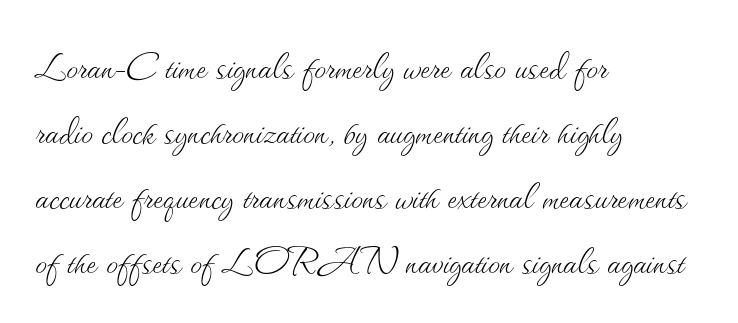
Q: Is the text bold? A: No.
Q: Is the text italic (slanted)? A: Yes.
Q: Is the text underlined? A: No.
Q: How is the paragraph aligned? A: Left-aligned.
Q: Is the spacing between letters normal or unusually wide? A: Normal.
Q: Is the spacing between lines tight, normal or loose? A: Normal.
Q: Width (condensed, normal, or wide)? A: Normal.
Q: Stroke contrast? A: Medium.
Q: x-height? A: Small.
Q: Monospaced? A: No.
